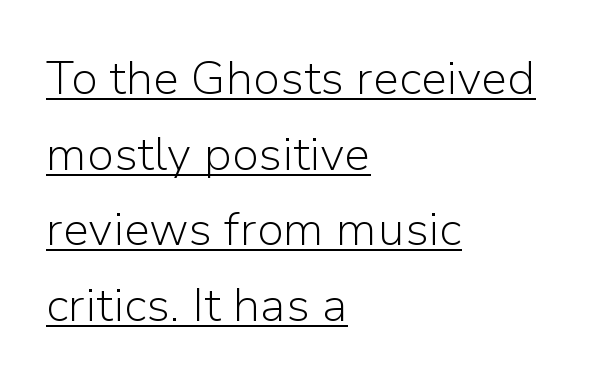
Q: Is the text bold? A: No.
Q: Is the text italic (slanted)? A: No, it is upright.
Q: Is the typeface a serif or a sans-serif typeface? A: Sans-serif.
Q: Is the text underlined? A: Yes.
Q: How is the paragraph aligned? A: Left-aligned.
Q: Is the spacing between letters normal or unusually wide? A: Normal.
Q: Is the spacing between lines tight, normal or loose? A: Normal.
Q: Width (condensed, normal, or wide)? A: Normal.
Q: Stroke contrast? A: Low.
Q: x-height? A: Medium.
Q: Monospaced? A: No.
